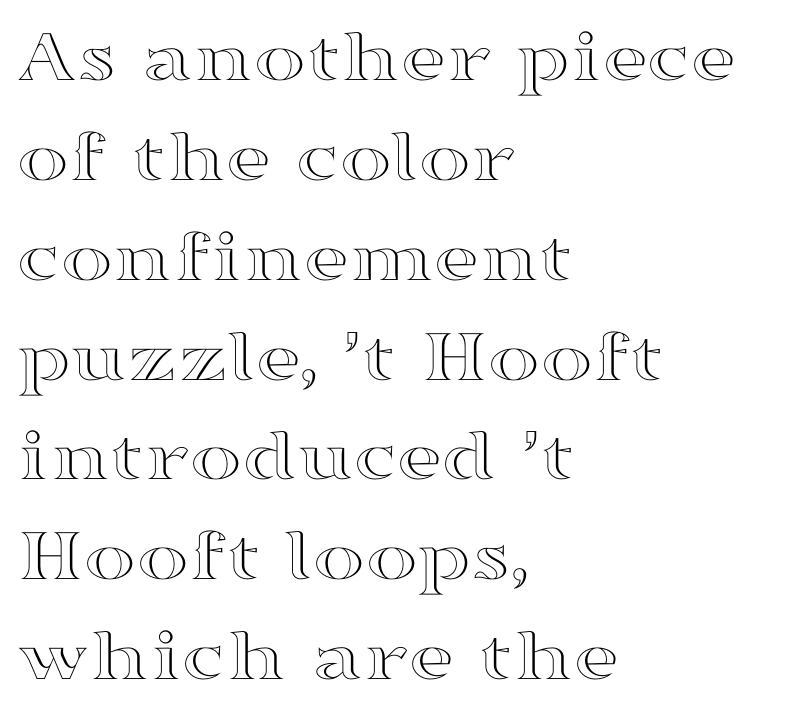
The image shows 78 px wide type, upright; set left-aligned, normal line spacing (1.28x), normal letter spacing, not underlined; a medium x-height.
